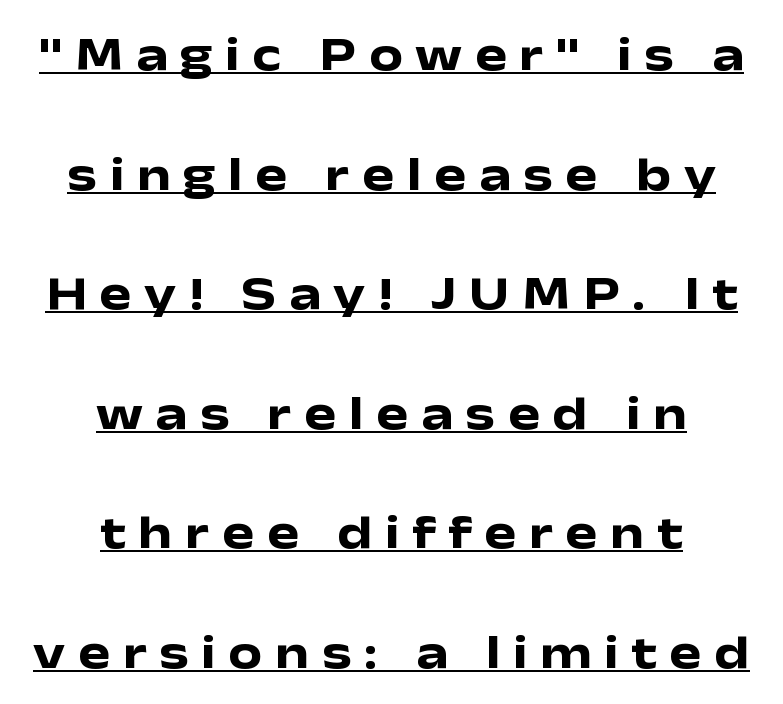
{"serif": "no", "italic": "no", "bold": "yes", "weight": "heavy", "width": "wide", "stroke_contrast": "low", "x_height": "medium", "monospaced": "no", "underline": "yes", "align": "center", "line_spacing": "loose", "line_spacing_ratio": 2.49, "letter_spacing": "wide", "letter_spacing_em": 0.26, "glyph_px": 48}
